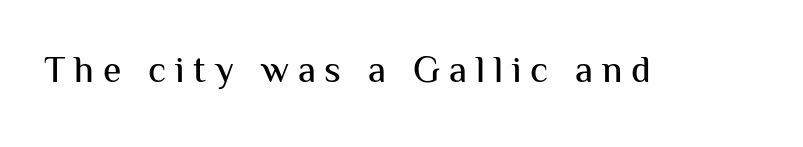
Q: Is the text italic (slanted)? A: No, it is upright.
Q: Is the typeface a serif or a sans-serif typeface? A: Sans-serif.
Q: Is the text underlined? A: No.
Q: Is the spacing between letters normal or unusually wide? A: Unusually wide.
Q: Width (condensed, normal, or wide)? A: Normal.
Q: Stroke contrast? A: Medium.
Q: x-height? A: Medium.
Q: Monospaced? A: No.
